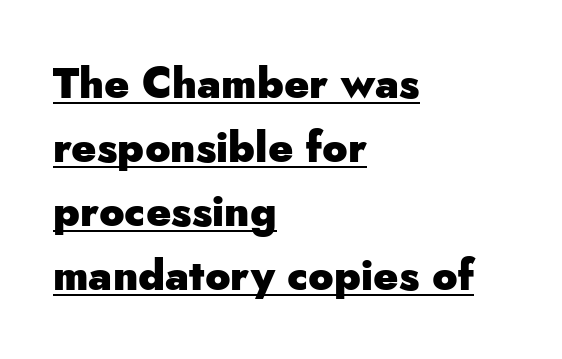
Leading matches the norm, producing a regular column. The rendering uses the underline text-decoration. The passage shown is emphatically bold. A sans-serif font was chosen for this passage. In terms of letterspacing, this is plain default setting.
